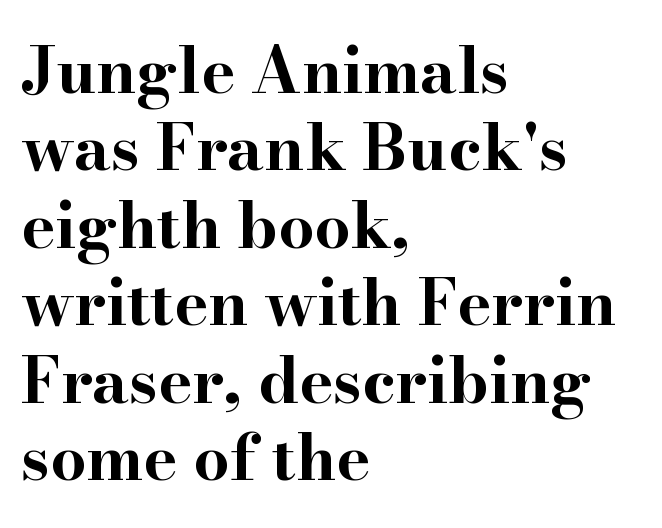
The image shows 64 px bold, wide serif type, upright; set left-aligned, line spacing 1.21x, normal letter spacing, not underlined; high stroke contrast and a small x-height.
